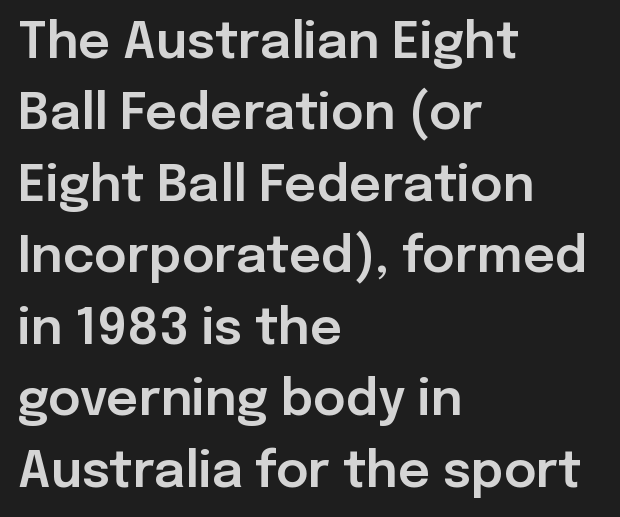
This is sans-serif lettering, the kind often seen on screens and signage. A student would call this left alignment; a typographer would say flush left, rag right. Between one letter and the next there's only the usual sliver of space. The letters advance in unequal steps, a hallmark of proportional type.
